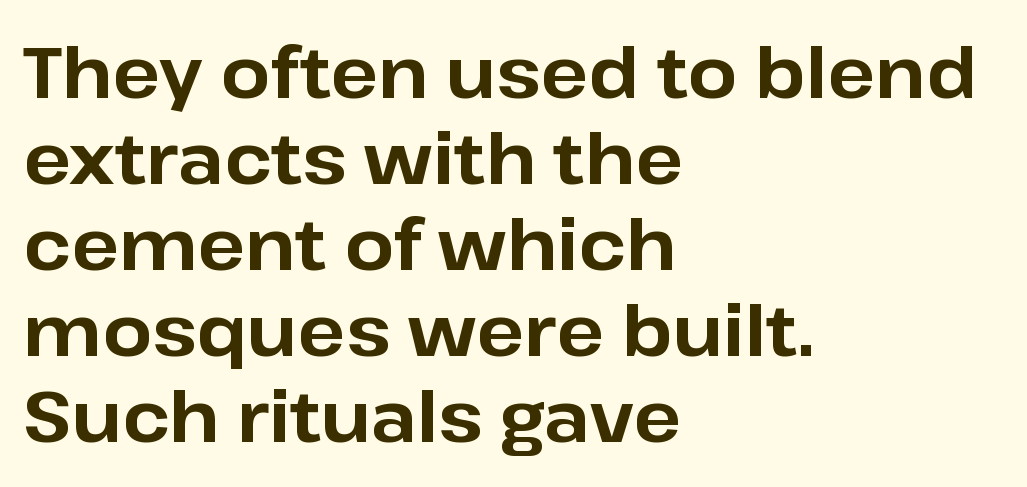
The sample has been set heavy, in full bold. Note: no serifs on the glyphs. The rendering uses natural spacing where letterforms have individual widths. Is there any slant? The stems are plumb. Students, note that the glyphs here touch the page at normal intervals. Check the space under the baseline: it is left empty.
